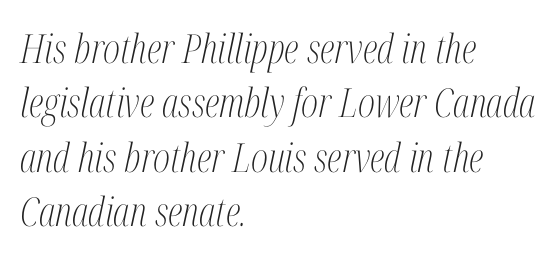
{"serif": "yes", "italic": "yes", "lean": "right", "slant_degrees": 12, "bold": "no", "weight": "light", "width": "condensed", "stroke_contrast": "medium", "x_height": "medium", "monospaced": "no", "underline": "no", "align": "left", "line_spacing": "normal", "line_spacing_ratio": 1.36, "letter_spacing": "normal", "letter_spacing_em": 0.0, "glyph_px": 40}
